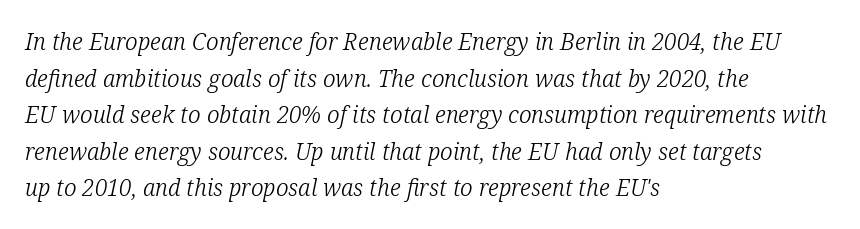
Q: Is the text bold? A: No.
Q: Is the text italic (slanted)? A: Yes, it leans right by about 12 degrees.
Q: Is the text underlined? A: No.
Q: How is the paragraph aligned? A: Left-aligned.
Q: Is the spacing between letters normal or unusually wide? A: Normal.
Q: Is the spacing between lines tight, normal or loose? A: Normal.
